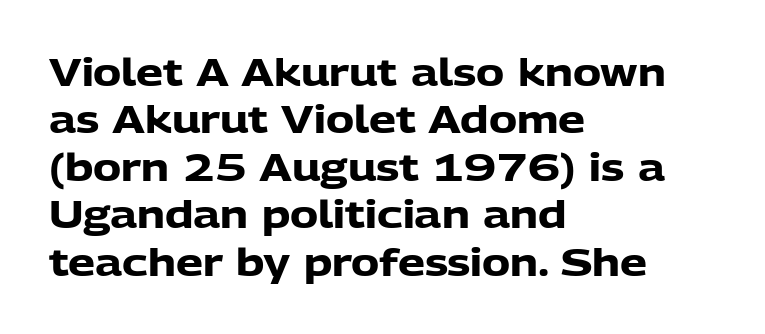
The image shows 38 px heavy sans-serif type, upright; set left-aligned, normal line spacing (1.25x), normal letter spacing, not underlined; low stroke contrast and a medium x-height.
